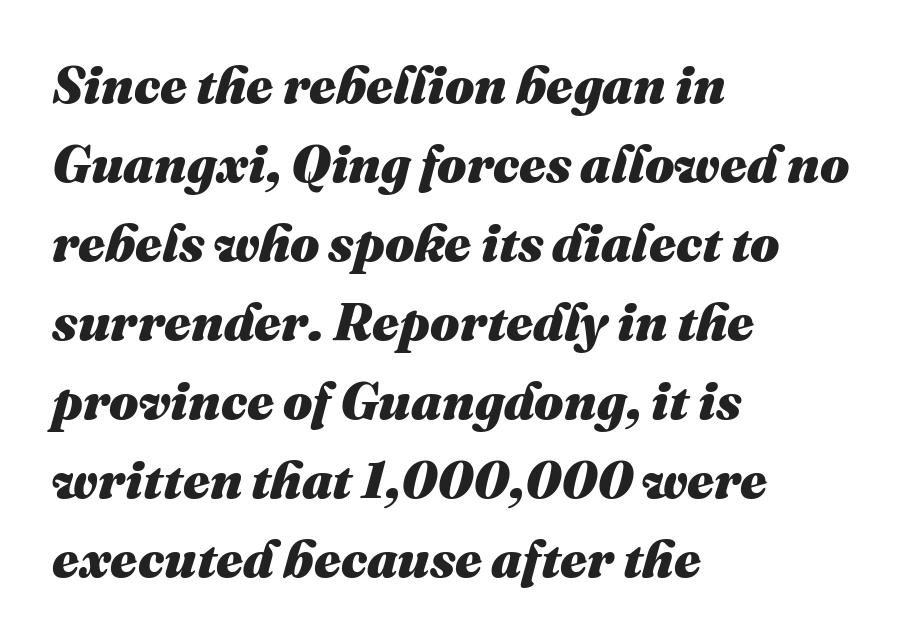
Has an underline been added? It has not. Looking at the ascenders, they clearly lean. Varying glyph widths throughout — classic text-font behaviour. Does extra space separate the letters? No, they use regular spacing.
